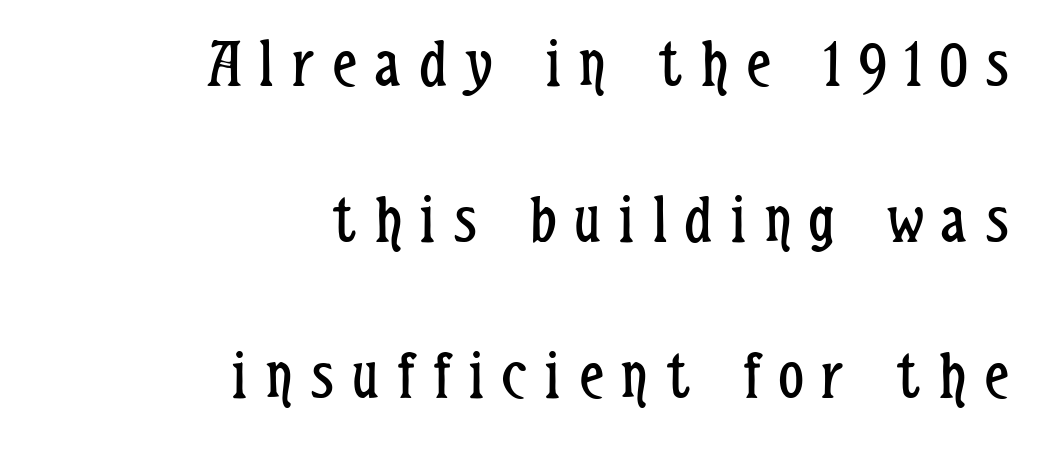
{"serif": "no", "italic": "no", "bold": "no", "weight": "regular", "width": "condensed", "stroke_contrast": "low", "x_height": "medium", "monospaced": "no", "underline": "no", "align": "right", "line_spacing": "loose", "line_spacing_ratio": 2.26, "letter_spacing": "wide", "letter_spacing_em": 0.27, "glyph_px": 69}
